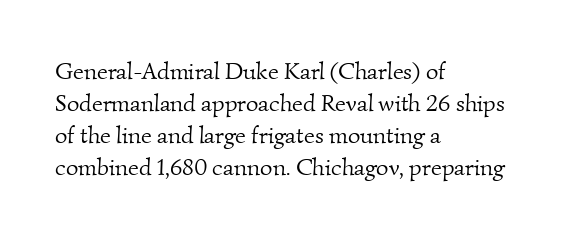
Q: Is the text bold? A: No.
Q: Is the text underlined? A: No.
Q: How is the paragraph aligned? A: Left-aligned.
Q: Is the spacing between letters normal or unusually wide? A: Normal.
Q: Is the spacing between lines tight, normal or loose? A: Normal.
